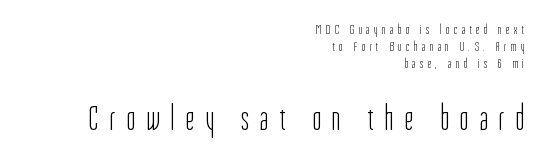
The image shows 35 px light, condensed sans-serif type, upright; set right-aligned, line spacing 1.2x, unusually wide letter spacing (+0.33 em), not underlined; the second (bottom) block is 2.5x larger; low stroke contrast and a medium x-height.
